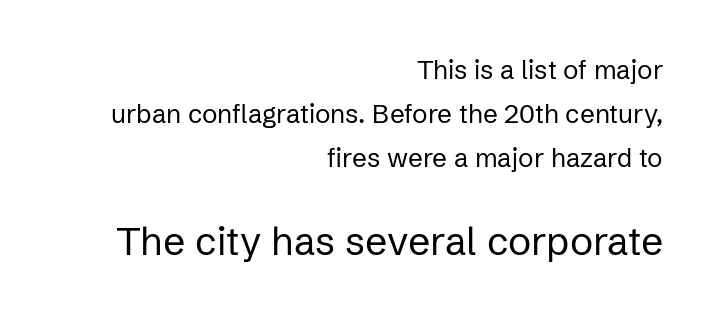
The glyphs in this specimen are sans serif. Stems and bowls with no extra thickness — not bold. Each letter keeps its own natural width here, so spacing adapts to shape. Compared with typical paragraphs, the rows here are spaced about the same. Honestly, the letter spacing is just normal — you wouldn't notice it.
